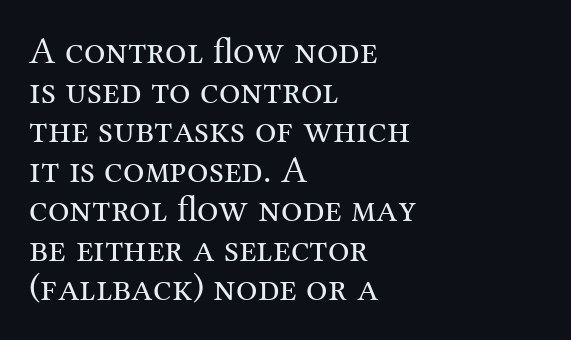
{"serif": "yes", "italic": "no", "bold": "no", "weight": "regular", "width": "normal", "stroke_contrast": "medium", "x_height": "medium", "monospaced": "no", "underline": "no", "align": "left", "line_spacing": "tight", "line_spacing_ratio": 1.04, "letter_spacing": "normal", "letter_spacing_em": 0.0, "glyph_px": 38}
